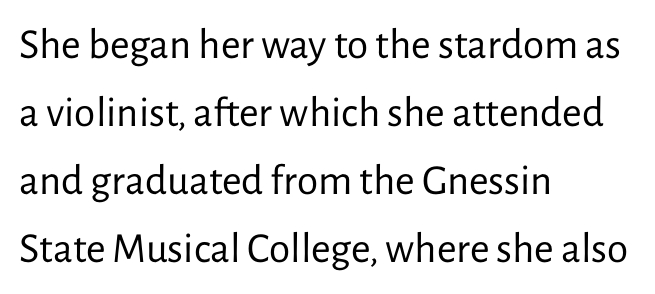
The paragraph has a hard left edge and a soft right edge. The strokes carry an ordinary text weight at most. Decoration check: the copy has no underline. The rendering uses natural spacing where letterforms have individual widths.
